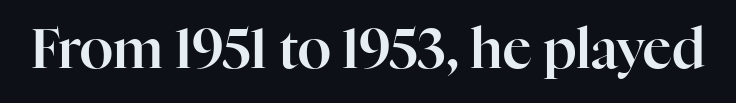
Look at the tracking — it's just the regular setting, nothing added. When letters stand straight like this, we call the style roman or upright. These lines are rendered in a variable-pitch font. The typeface chosen for these lines features serifs. Check under the words: just untouched page.
